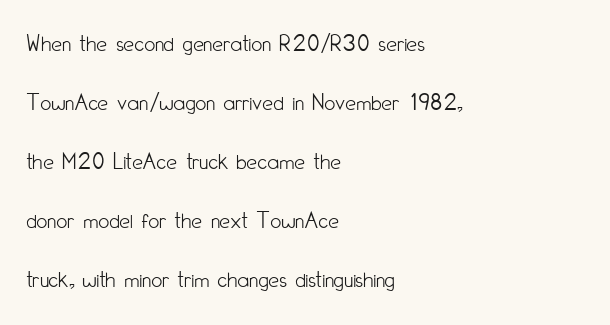
{"italic": "no", "bold": "no", "underline": "no", "align": "left", "line_spacing": "loose", "line_spacing_ratio": 2.46, "letter_spacing": "normal", "letter_spacing_em": 0.0, "glyph_px": 24}
